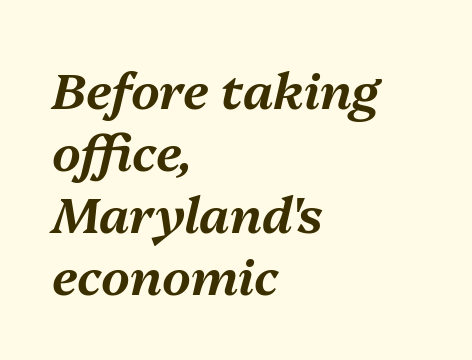
A bare baseline throughout the passage. The rendering applies a slant to the glyphs. Typeset ragged right — the left edge is the straight one. These lines are rendered in a variable-pitch font.
